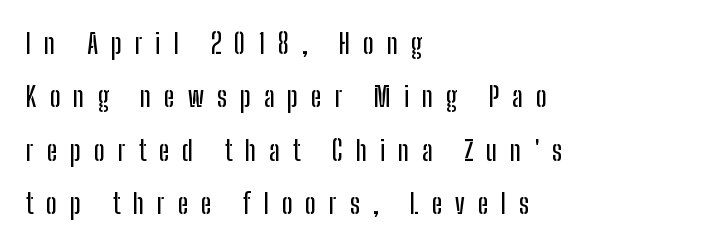
In terms of letterspacing, this is a distinctly airy, spread setting. The lines in this sample share a left origin and differ only in where they stop. The space beneath each line is pristine and unruled. Does the type have serifs? No, each stem ends abruptly. Quick note: not italic, upright. The passage shown stacks its lines with a broad gap.
